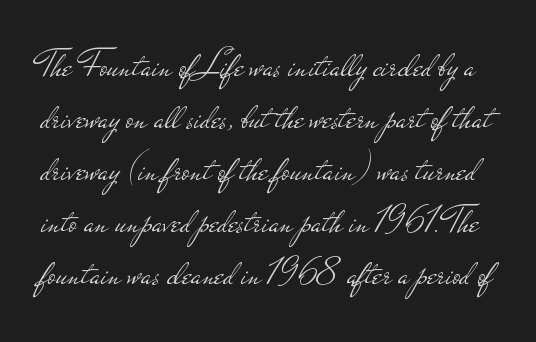
The image shows 38 px light, wide sans-serif type; set normal line spacing (1.37x), normal letter spacing, not underlined; low stroke contrast and a small x-height.
